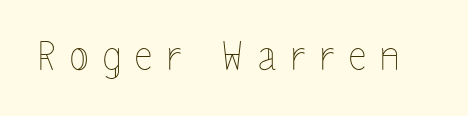
Q: Is the text bold? A: No.
Q: Is the text italic (slanted)? A: No, it is upright.
Q: Is the text underlined? A: No.
Q: Is the spacing between letters normal or unusually wide? A: Unusually wide.
Q: Width (condensed, normal, or wide)? A: Condensed.
Q: x-height? A: Medium.
Q: Monospaced? A: No.
